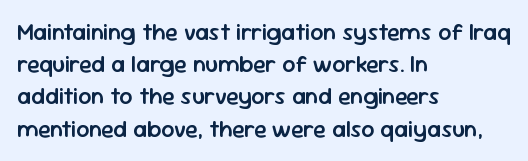
The foot of each line stays bare and open. Evenly set lines give the paragraph a standard silhouette. Left-aligned paragraph, ragged on the right. Does the lettering tilt? It doesn't — this is upright. The line texture is even and compact thanks to regular tracking.
